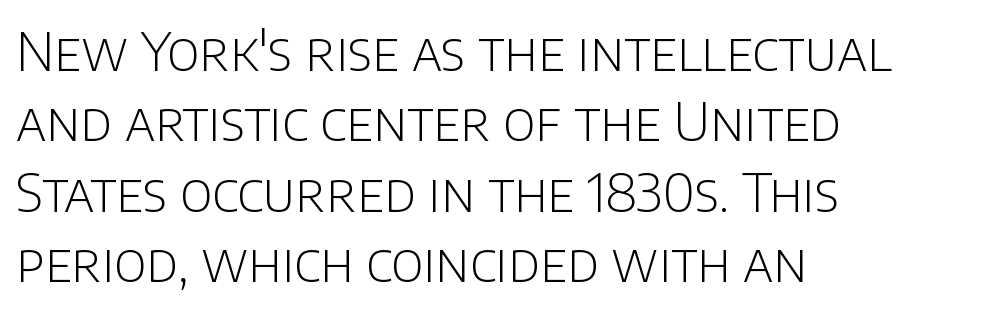
The image shows 53 px light sans-serif type, upright; set left-aligned, normal line spacing (1.33x), normal letter spacing, not underlined; low stroke contrast and a large x-height.
